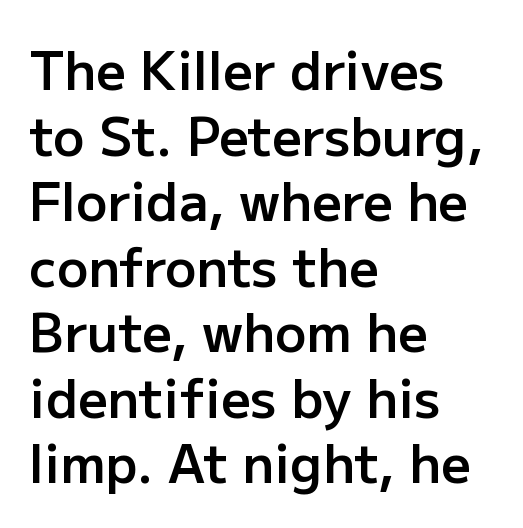
Q: Is the text bold? A: Semi-bold.
Q: Is the text italic (slanted)? A: No, it is upright.
Q: Is the typeface a serif or a sans-serif typeface? A: Sans-serif.
Q: Is the text underlined? A: No.
Q: How is the paragraph aligned? A: Left-aligned.
Q: Is the spacing between letters normal or unusually wide? A: Normal.
Q: Is the spacing between lines tight, normal or loose? A: Normal.
Q: Width (condensed, normal, or wide)? A: Normal.
Q: Stroke contrast? A: Low.
Q: x-height? A: Medium.
Q: Monospaced? A: No.
